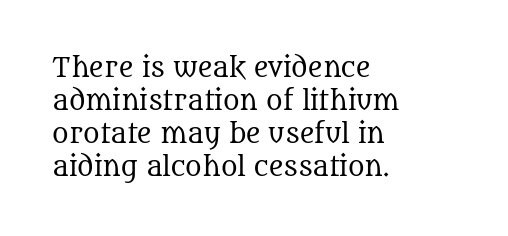
The image shows 25 px text type, upright; set left-aligned, normal line spacing (1.32x), normal letter spacing, not underlined.
